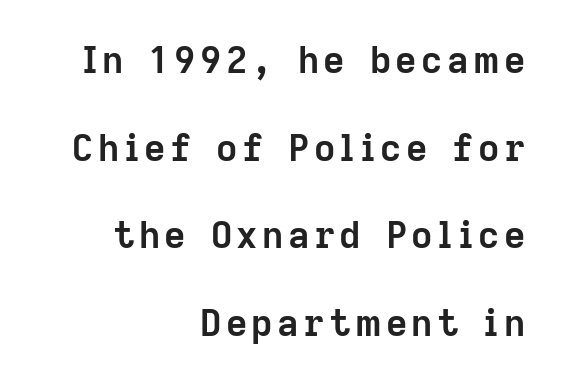
{"serif": "no", "italic": "no", "bold": "yes", "weight": "semibold", "width": "normal", "stroke_contrast": "low", "x_height": "medium", "monospaced": "no", "underline": "no", "align": "right", "line_spacing": "loose", "line_spacing_ratio": 2.37, "glyph_px": 37}
